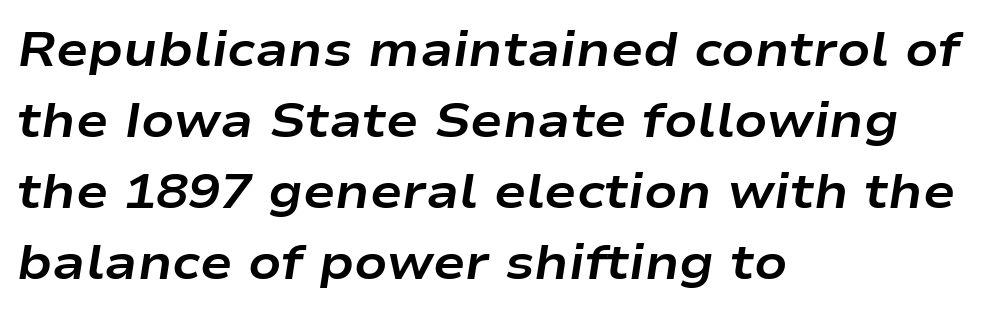
{"italic": "yes", "lean": "right", "slant_degrees": 9, "bold": "yes", "weight": "bold", "width": "wide", "stroke_contrast": "low", "x_height": "medium", "monospaced": "no", "underline": "no", "align": "left", "line_spacing": "normal", "line_spacing_ratio": 1.48, "letter_spacing": "normal", "letter_spacing_em": 0.0, "glyph_px": 48}
